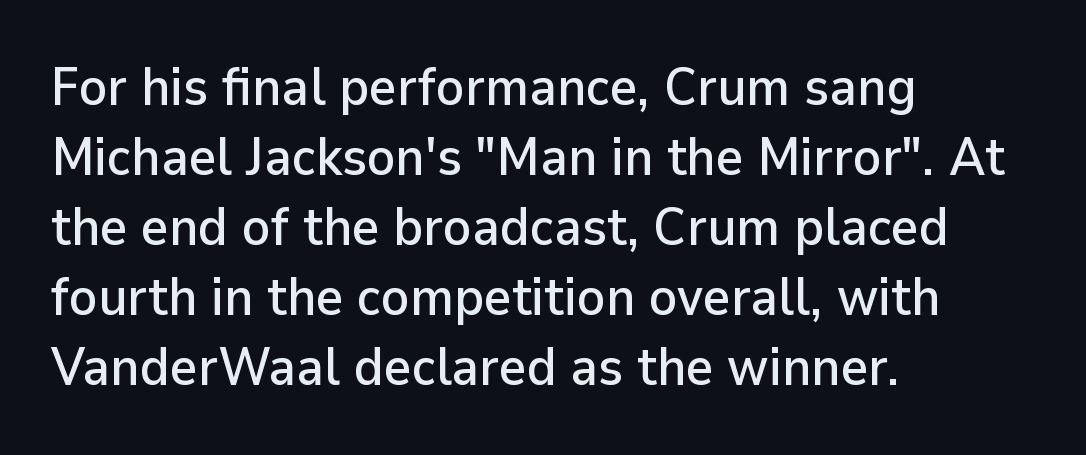
Q: Is the text italic (slanted)? A: No, it is upright.
Q: Is the typeface a serif or a sans-serif typeface? A: Sans-serif.
Q: Is the text underlined? A: No.
Q: How is the paragraph aligned? A: Left-aligned.
Q: Is the spacing between letters normal or unusually wide? A: Normal.
Q: Is the spacing between lines tight, normal or loose? A: Normal.
Q: Width (condensed, normal, or wide)? A: Normal.
Q: Stroke contrast? A: Low.
Q: x-height? A: Medium.
Q: Monospaced? A: No.
